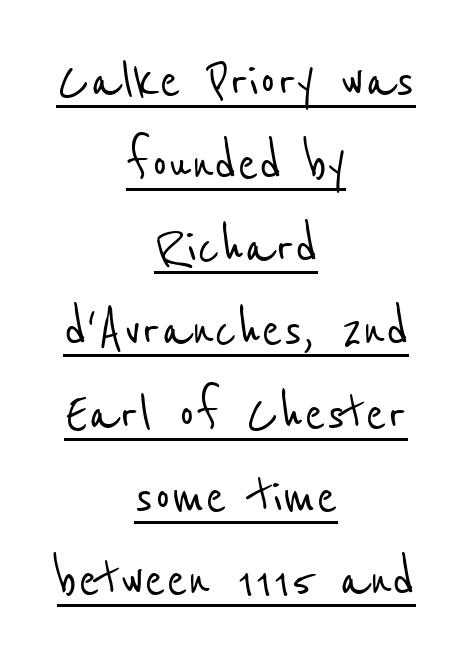
Q: Is the typeface a serif or a sans-serif typeface? A: Sans-serif.
Q: Is the text underlined? A: Yes.
Q: How is the paragraph aligned? A: Centered.
Q: Is the spacing between letters normal or unusually wide? A: Normal.
Q: Is the spacing between lines tight, normal or loose? A: Normal.
Q: Width (condensed, normal, or wide)? A: Condensed.
Q: Stroke contrast? A: Low.
Q: x-height? A: Medium.
Q: Monospaced? A: No.
